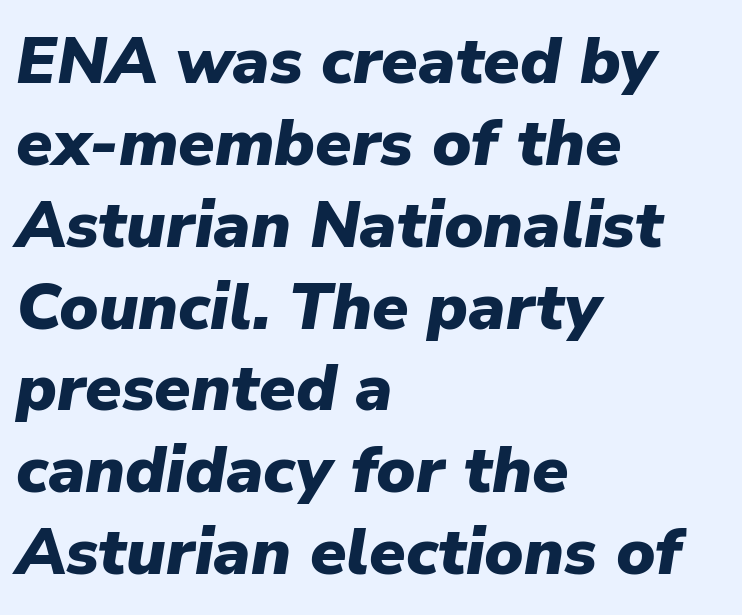
No word sits above an underline. Set as a true bold cut, around the 700 mark. Every row of glyphs begins at an identical x-position on the left. Words appear dense and cohesive because spacing is normal. Style check: oblique.
